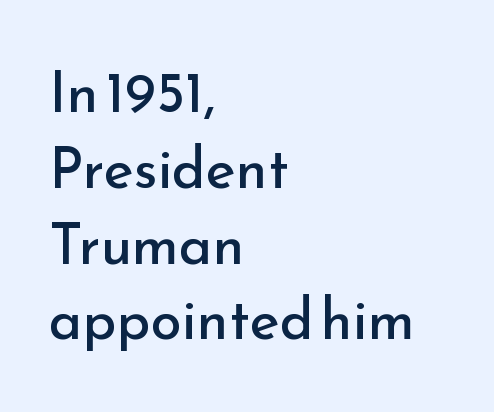
Rendered with straight, roman letterforms. Unlike a traditional serif, this face leaves its strokes unadorned. Students, observe: this is what conventionally led text looks like. Caption: standard tracking, unaltered. Think standard paragraph weight, or any step lighter than that.
